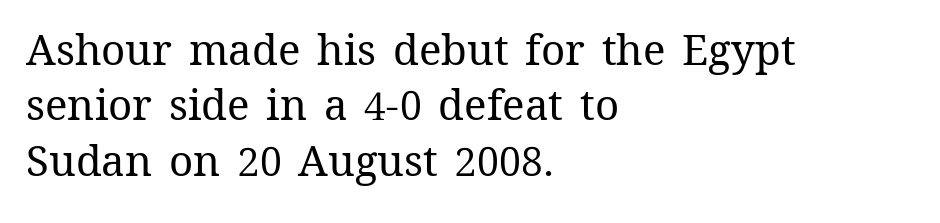
Q: Is the text bold? A: No.
Q: Is the text italic (slanted)? A: No, it is upright.
Q: Is the text underlined? A: No.
Q: How is the paragraph aligned? A: Left-aligned.
Q: Is the spacing between letters normal or unusually wide? A: Normal.
Q: Is the spacing between lines tight, normal or loose? A: Normal.
Q: Width (condensed, normal, or wide)? A: Normal.
Q: Stroke contrast? A: Medium.
Q: x-height? A: Medium.
Q: Monospaced? A: No.
